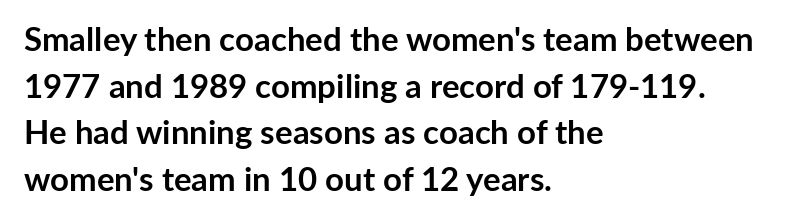
Q: Is the text bold? A: Yes.
Q: Is the text italic (slanted)? A: No, it is upright.
Q: Is the typeface a serif or a sans-serif typeface? A: Sans-serif.
Q: Is the text underlined? A: No.
Q: How is the paragraph aligned? A: Left-aligned.
Q: Is the spacing between letters normal or unusually wide? A: Normal.
Q: Is the spacing between lines tight, normal or loose? A: Normal.
Q: Width (condensed, normal, or wide)? A: Normal.
Q: Stroke contrast? A: Low.
Q: x-height? A: Medium.
Q: Monospaced? A: No.
